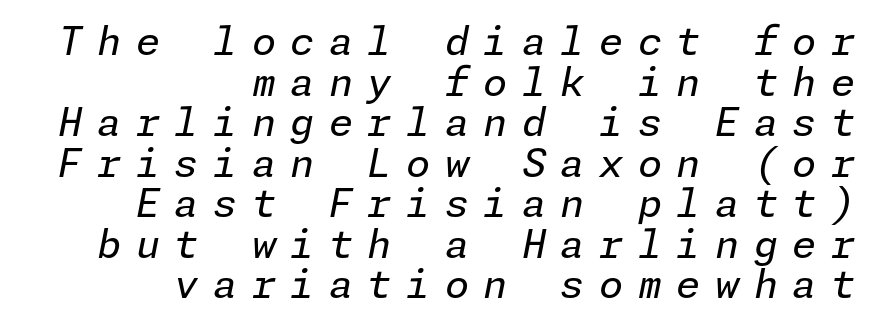
The image shows 39 px regular-weight type, italic (leaning right); set right-aligned, tight line spacing (1.04x), unusually wide letter spacing (+0.37 em), not underlined; low stroke contrast and a medium x-height.
